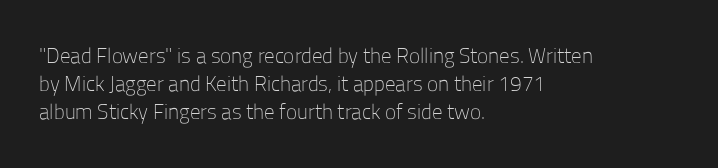
Visually the block forms a straight wall on the left and a jagged coastline on the right. Style check: upright. Bold? No — there's no thickening of the strokes. Notice how descenders clear the ascenders below comfortably — that's standard leading. Each word holds together tightly as a unit, with standard inter-letter gaps.
